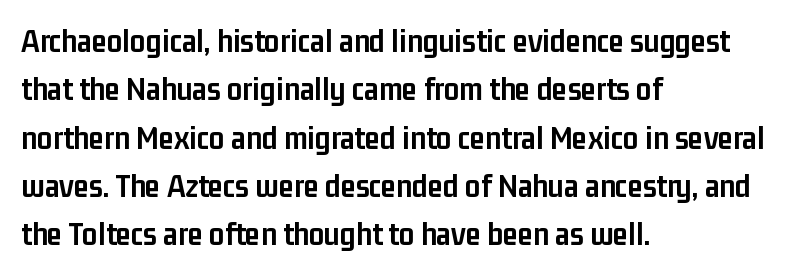
{"serif": "no", "italic": "no", "bold": "yes", "weight": "semibold", "width": "condensed", "stroke_contrast": "low", "x_height": "medium", "monospaced": "no", "underline": "no", "align": "left", "line_spacing": "normal", "line_spacing_ratio": 1.42, "letter_spacing": "normal", "letter_spacing_em": 0.0, "glyph_px": 34}
